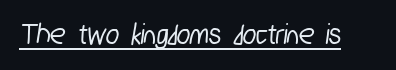
The image shows 31 px condensed sans-serif type; set normal letter spacing, underlined; low stroke contrast and a medium x-height.
